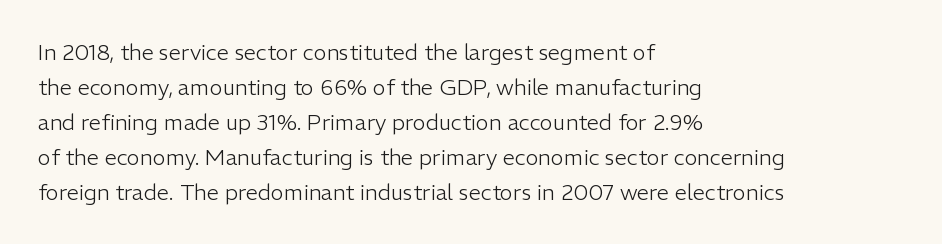
The image shows 22 px text type, upright; set left-aligned, normal line spacing (1.59x), normal letter spacing, not underlined.
